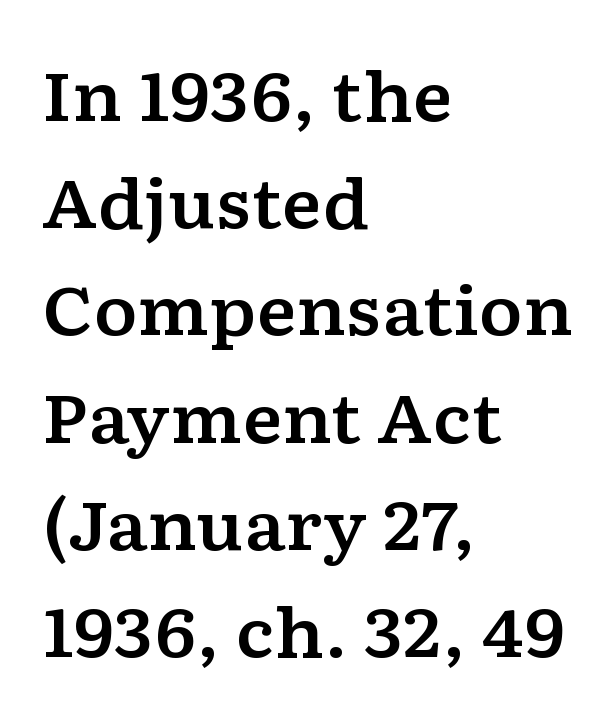
Caption: multi-line text, flush left, ragged right. The specimen omits any rule beneath the text block's lines. Old-style or modern, the face here clearly has serifs. Default kerning and tracking; the words read as compact shapes.
